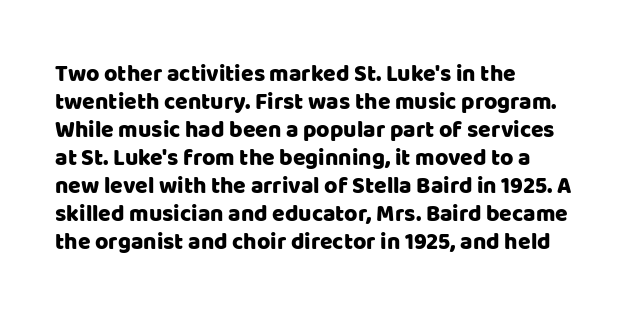
Q: Is the text italic (slanted)? A: No, it is upright.
Q: Is the text underlined? A: No.
Q: How is the paragraph aligned? A: Left-aligned.
Q: Is the spacing between letters normal or unusually wide? A: Normal.
